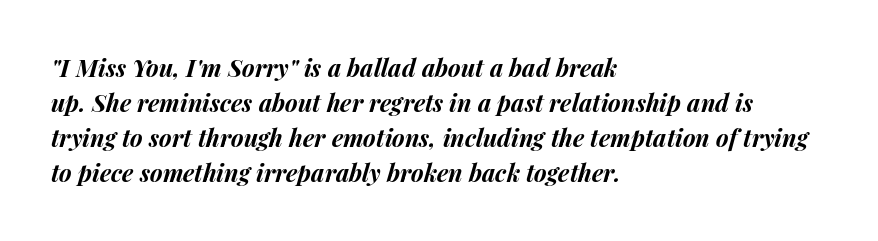
The image shows 24 px bold type, italic (leaning right); set left-aligned, normal line spacing (1.46x), normal letter spacing, not underlined.
